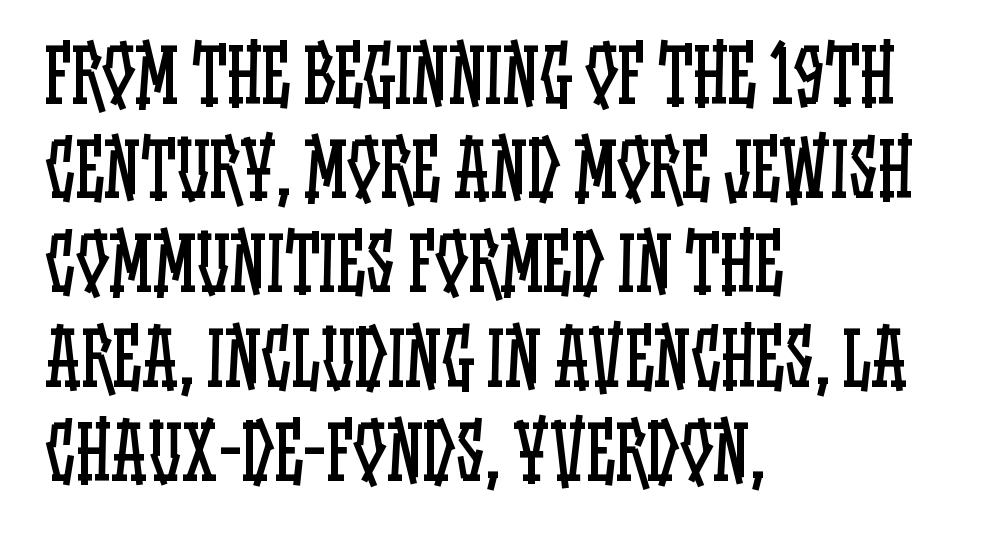
Short and long lines alike share a common starting point at left. This is not heavy type; no bold has been used. You could not count columns in this text — the font is proportionally spaced. Only glyphs here, with clear space below each row. This is roman type, the default non-slanted kind. The rendering keeps characters at their native spacing.
